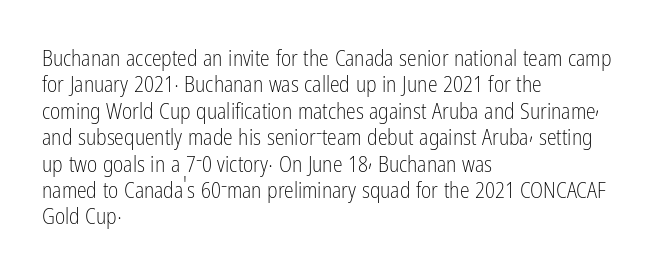
This sample uses an upright cut, with every glyph sitting square on the baseline. Underlining? Definitely not there. Heaviness? Minimal to ordinary, like unemphasized prose. Short note: letters normally spaced. Where is the straight margin? On the left.
